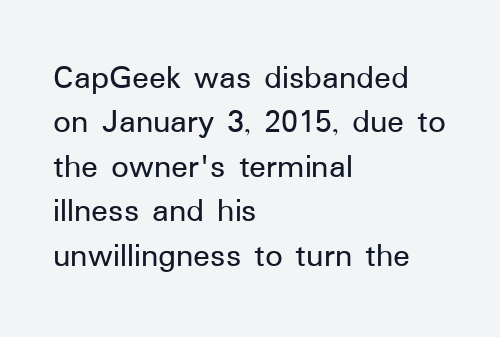
{"serif": "no", "italic": "no", "width": "normal", "stroke_contrast": "low", "x_height": "medium", "monospaced": "no", "underline": "no", "align": "left", "line_spacing": "normal", "line_spacing_ratio": 1.27, "letter_spacing": "normal", "letter_spacing_em": 0.0, "glyph_px": 35}
